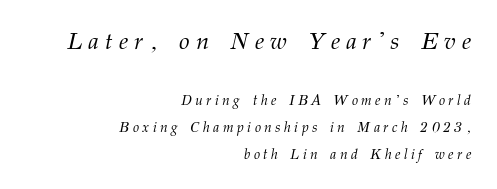
The image shows 24 px text type, italic (leaning right); set right-aligned, loose line spacing (1.91x), unusually wide letter spacing (+0.25 em), not underlined; the first (top) block is 1.71x larger.
